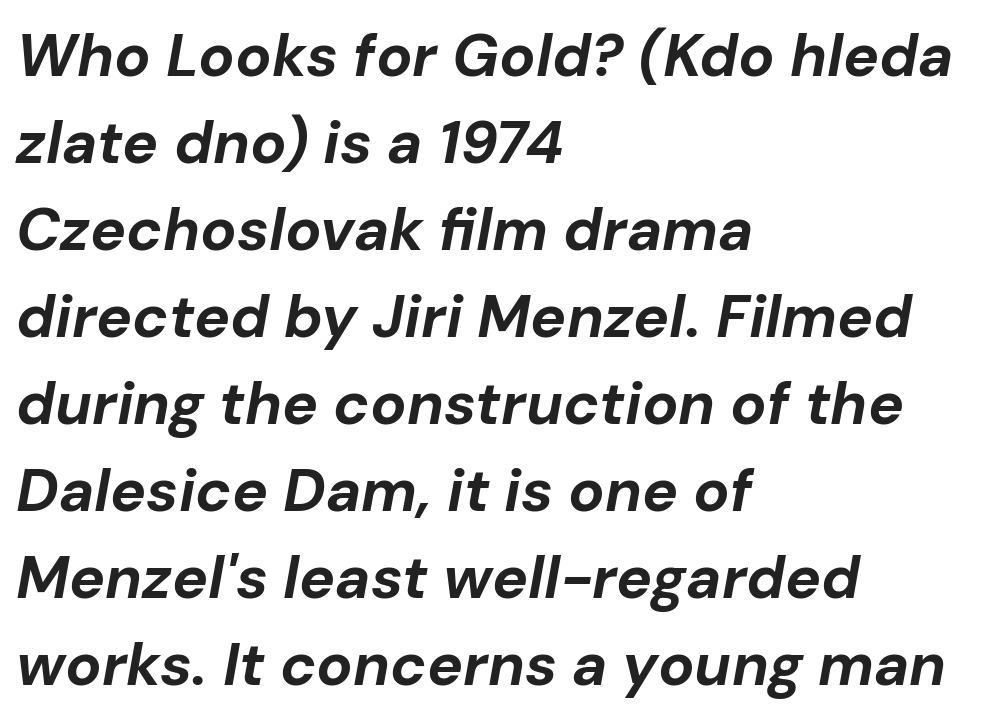
Q: Is the text bold? A: Yes.
Q: Is the text italic (slanted)? A: Yes, it leans right by about 10 degrees.
Q: Is the text underlined? A: No.
Q: How is the paragraph aligned? A: Left-aligned.
Q: Is the spacing between letters normal or unusually wide? A: Normal.
Q: Is the spacing between lines tight, normal or loose? A: Normal.
Q: Width (condensed, normal, or wide)? A: Normal.
Q: Stroke contrast? A: Low.
Q: x-height? A: Medium.
Q: Monospaced? A: No.
